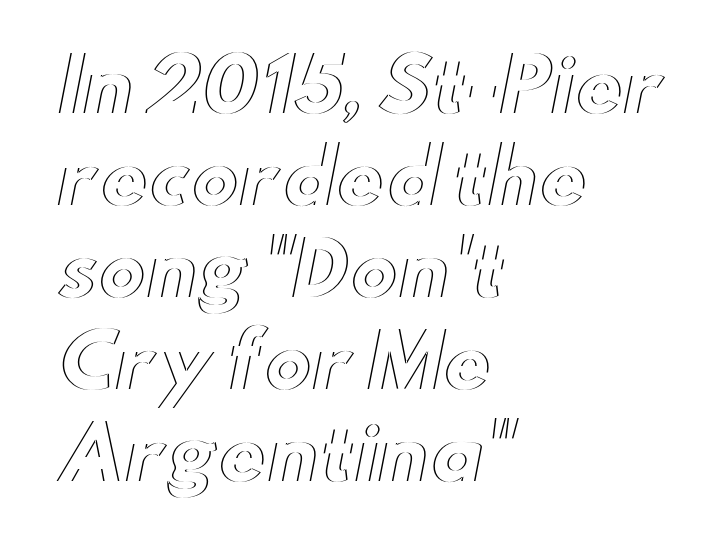
{"width": "wide", "x_height": "small", "monospaced": "no", "underline": "no", "align": "left", "line_spacing": "normal", "line_spacing_ratio": 1.26, "letter_spacing": "normal", "letter_spacing_em": 0.0, "glyph_px": 73}
